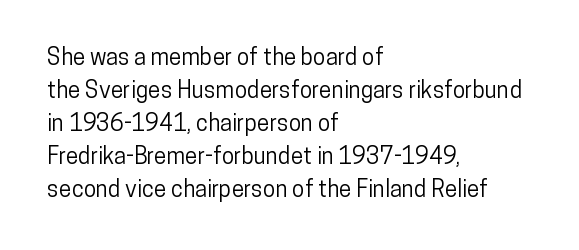
The image shows 23 px text type, upright; set left-aligned, normal line spacing (1.43x), normal letter spacing, not underlined.
